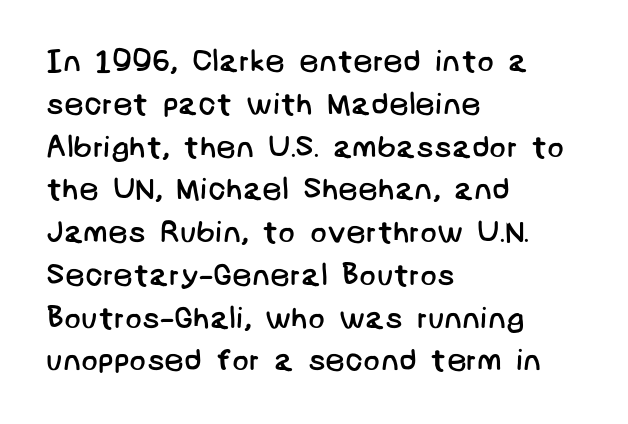
The type is set solid horizontally, with unmodified tracking. Are there feet on the stems? There aren't — it's a sans. Regarding leading, the lines here are spaced in the standard way. The characters are drawn with everyday or finer stroke widths.
